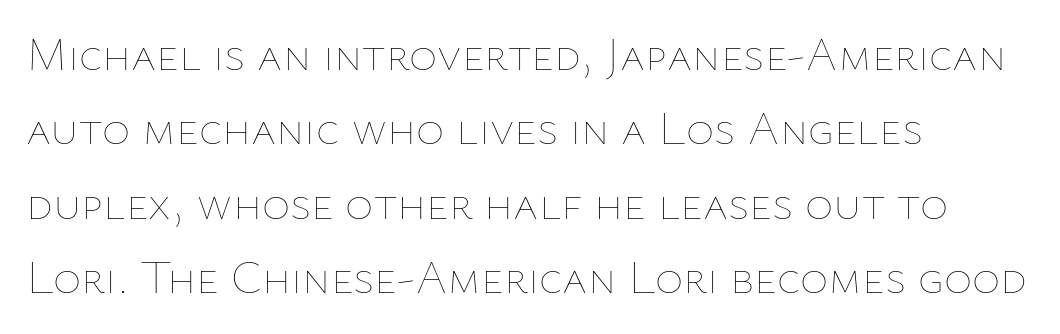
The image shows 48 px thin type, upright; set left-aligned, normal line spacing (1.55x), normal letter spacing, not underlined; low stroke contrast and a medium x-height.
